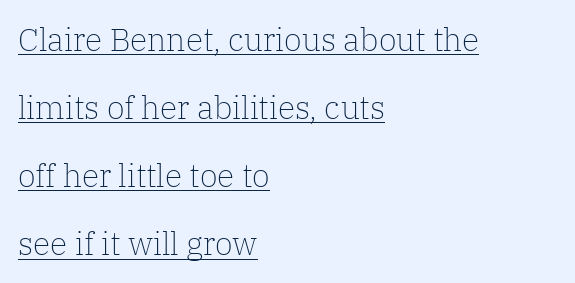
{"serif": "yes", "italic": "no", "bold": "no", "weight": "light", "width": "normal", "stroke_contrast": "low", "x_height": "medium", "monospaced": "no", "underline": "yes", "align": "left", "line_spacing": "loose", "line_spacing_ratio": 2.13, "letter_spacing": "normal", "letter_spacing_em": 0.0, "glyph_px": 32}
